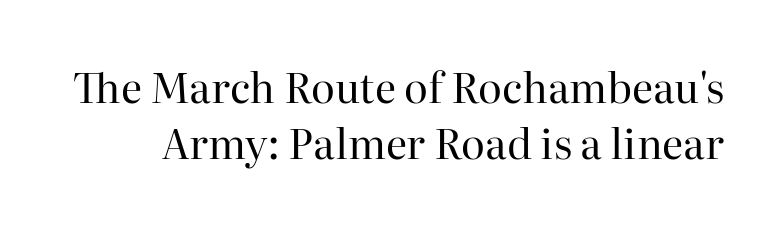
The image shows 41 px regular-weight serif type, upright; set normal line spacing (1.37x), normal letter spacing, not underlined; high stroke contrast and a medium x-height.
